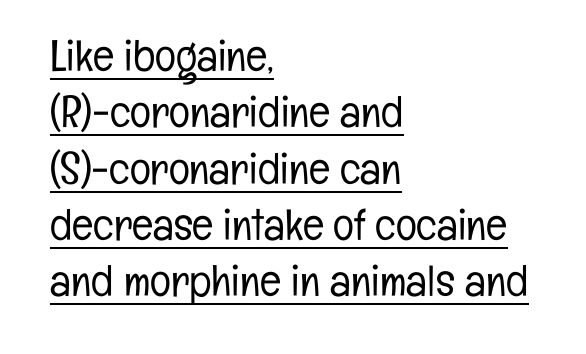
The typography opts for an upright posture over an oblique one. Do the characters align in a grid? No, the font is proportional. Nothing heavy about these letters — not bold at all. One glance says typical: line gaps are just what's usual.
